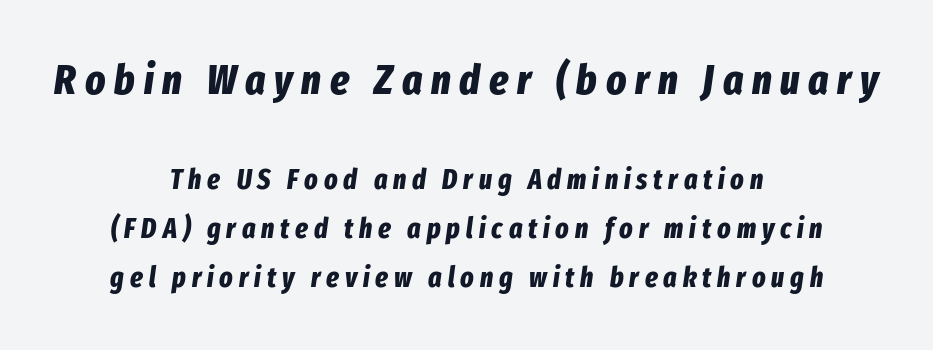
The image shows 42 px bold, condensed type, italic (leaning right); set centered, line spacing 1.76x, unusually wide letter spacing (+0.21 em), not underlined; the first (top) block is 1.5x larger; low stroke contrast and a medium x-height.
